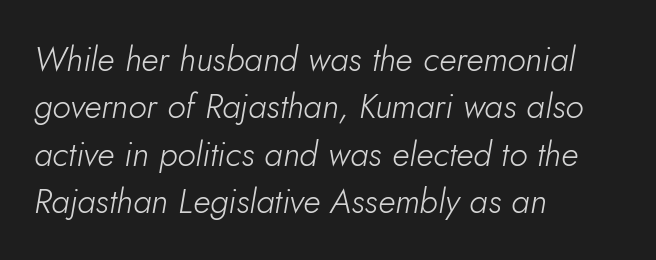
Q: Is the text bold? A: No.
Q: Is the text italic (slanted)? A: Yes, it leans right by about 5 degrees.
Q: Is the text underlined? A: No.
Q: How is the paragraph aligned? A: Left-aligned.
Q: Is the spacing between letters normal or unusually wide? A: Normal.
Q: Is the spacing between lines tight, normal or loose? A: Normal.
Q: Width (condensed, normal, or wide)? A: Normal.
Q: Stroke contrast? A: Low.
Q: x-height? A: Small.
Q: Monospaced? A: No.
